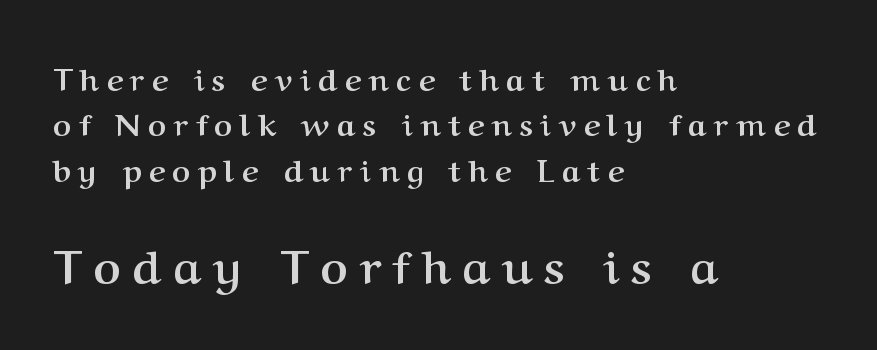
The image shows 47 px semibold serif type, upright; set left-aligned, normal line spacing (1.46x), unusually wide letter spacing (+0.25 em), not underlined; the second (bottom) block is 1.52x larger; medium stroke contrast and a medium x-height.
